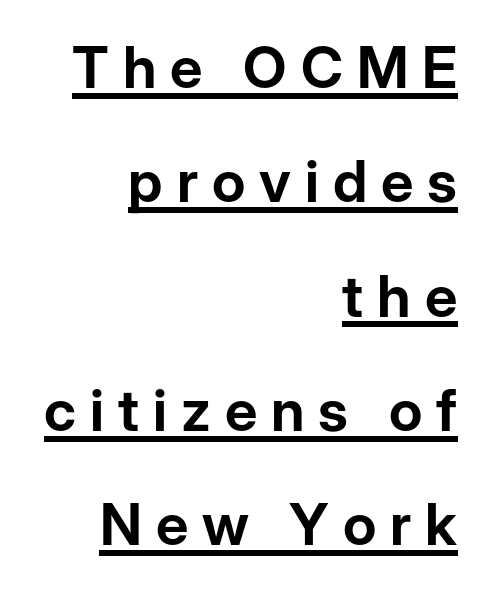
Ascenders rise straight up at ninety degrees. Widely set lines give the paragraph a tall, airy silhouette. Do the characters align in a grid? No, the font is proportional. The rendering inserts visible extra space after every character. Unlike a traditional serif, this face leaves its strokes unadorned.
